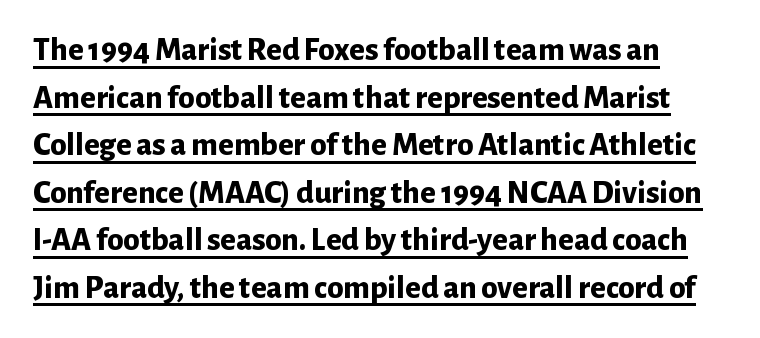
The glyphs in this specimen are sans serif. The letters stand straight up with perfectly vertical stems. The rendering uses natural spacing where letterforms have individual widths. Honestly, the row spacing looks completely unremarkable. As a designer I'd log this as weight 700, bold. This rendering features underlined lettering.
